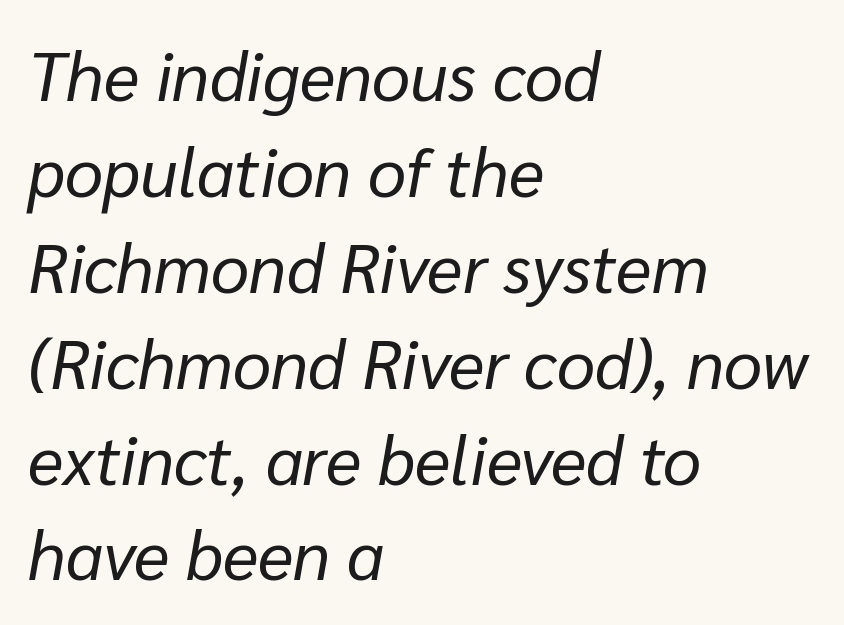
{"italic": "yes", "lean": "right", "slant_degrees": 10, "bold": "no", "weight": "regular", "width": "normal", "stroke_contrast": "low", "x_height": "medium", "monospaced": "no", "underline": "no", "align": "left", "line_spacing": "normal", "line_spacing_ratio": 1.41, "letter_spacing": "normal", "letter_spacing_em": 0.0, "glyph_px": 68}
